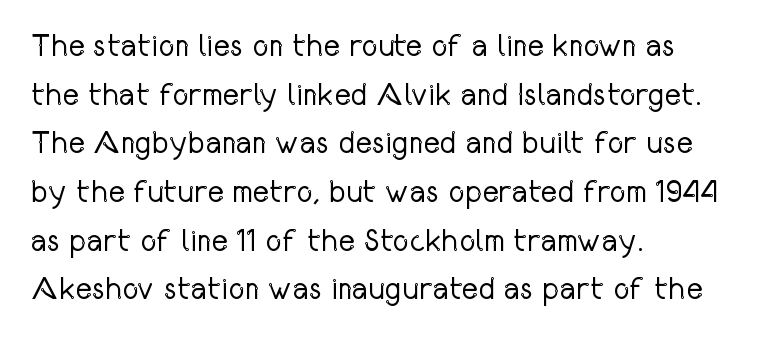
Bare-footed words on every line. Is this a fixed-width face? No — the glyphs have proportional, varying widths. Serifs: no, the terminals of the letterforms are clean. The tracking reads as untouched default to a designer's eye. You can tell it's not italic because the verticals are truly vertical.
